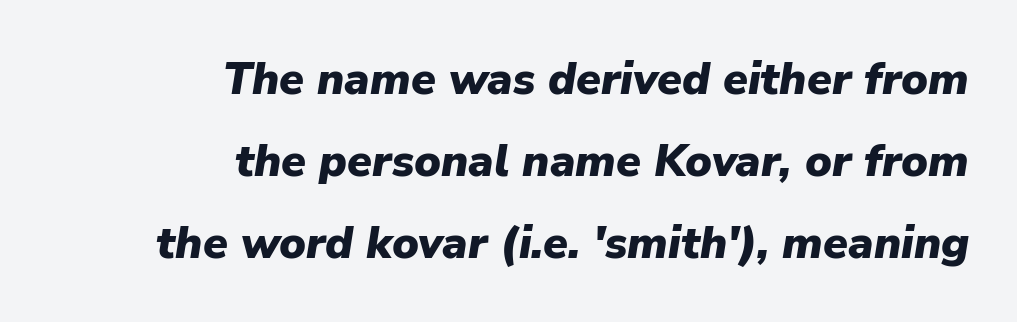
Q: Is the text bold? A: Yes.
Q: Is the text italic (slanted)? A: Yes, it leans right by about 9 degrees.
Q: Is the text underlined? A: No.
Q: How is the paragraph aligned? A: Right-aligned.
Q: Is the spacing between letters normal or unusually wide? A: Normal.
Q: Width (condensed, normal, or wide)? A: Normal.
Q: Stroke contrast? A: Low.
Q: x-height? A: Medium.
Q: Monospaced? A: No.
